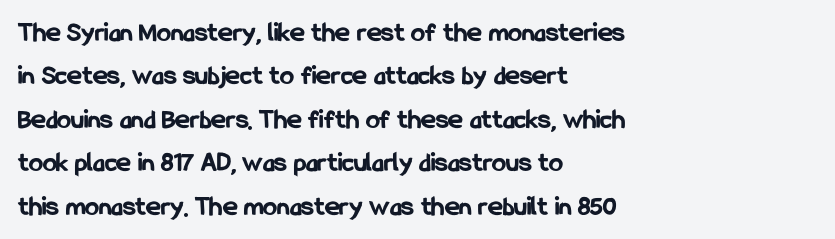
The image shows 28 px bold, condensed sans-serif type, upright; set left-aligned, normal line spacing (1.55x), normal letter spacing, not underlined; low stroke contrast and a medium x-height.
